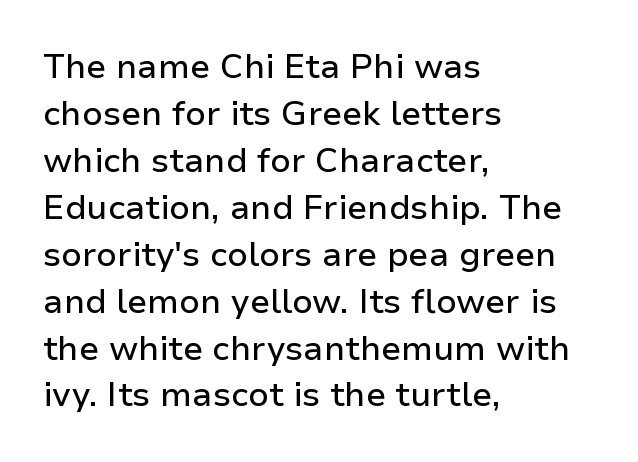
The image shows 34 px sans-serif type, upright; set left-aligned, normal line spacing (1.38x), normal letter spacing, not underlined; low stroke contrast and a medium x-height.
